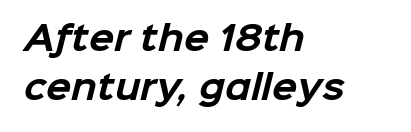
{"serif": "no", "bold": "yes", "weight": "bold", "width": "normal", "stroke_contrast": "low", "x_height": "medium", "monospaced": "no", "underline": "no", "align": "left", "line_spacing": "normal", "line_spacing_ratio": 1.5, "letter_spacing": "normal", "letter_spacing_em": 0.0, "glyph_px": 33}
